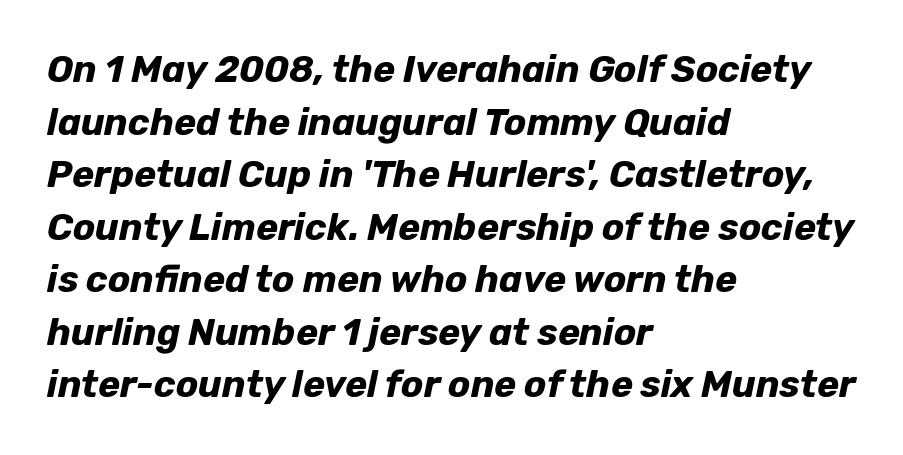
Q: Is the text bold? A: Yes.
Q: Is the text italic (slanted)? A: Yes, it leans right by about 12 degrees.
Q: Is the text underlined? A: No.
Q: How is the paragraph aligned? A: Left-aligned.
Q: Is the spacing between letters normal or unusually wide? A: Normal.
Q: Is the spacing between lines tight, normal or loose? A: Normal.
Q: Width (condensed, normal, or wide)? A: Normal.
Q: Stroke contrast? A: Low.
Q: x-height? A: Medium.
Q: Monospaced? A: No.
